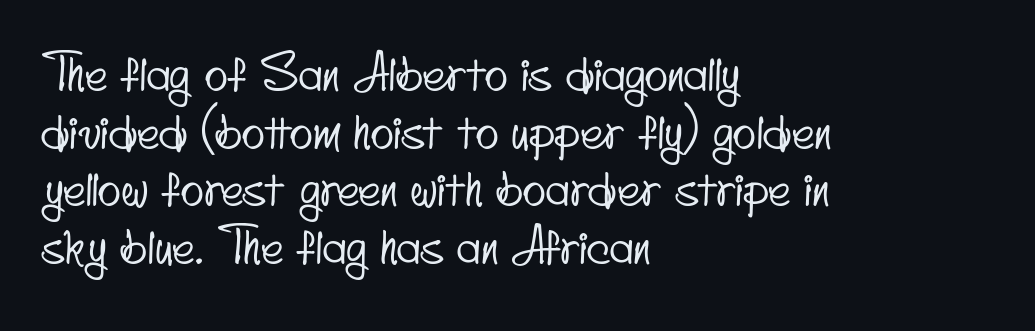
{"serif": "no", "width": "condensed", "stroke_contrast": "low", "x_height": "small", "monospaced": "no", "underline": "no", "align": "left", "line_spacing_ratio": 1.2, "letter_spacing": "normal", "letter_spacing_em": 0.0, "glyph_px": 48}
